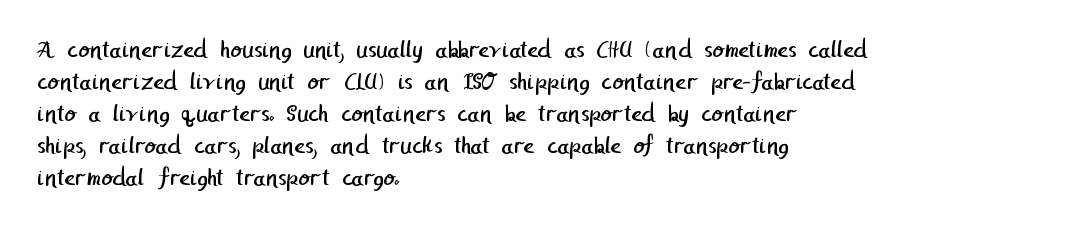
Q: Is the text bold? A: No.
Q: Is the text underlined? A: No.
Q: How is the paragraph aligned? A: Left-aligned.
Q: Is the spacing between letters normal or unusually wide? A: Normal.
